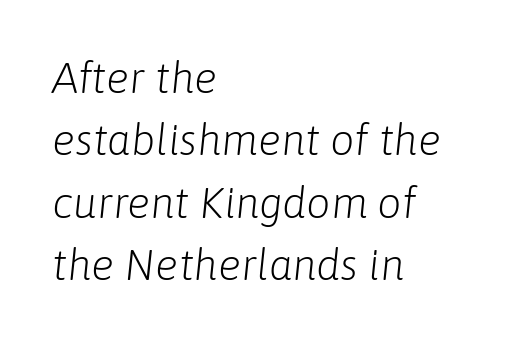
The image shows 43 px light type, italic (leaning right); set left-aligned, normal line spacing (1.45x), normal letter spacing, not underlined; low stroke contrast and a medium x-height.
